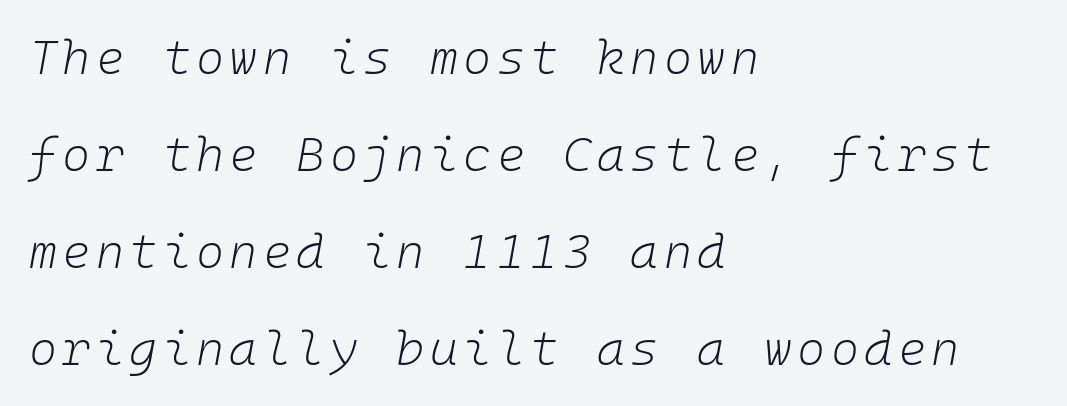
The image shows 48 px light type, italic (leaning right), monospaced; set left-aligned, loose line spacing (2.02x), not underlined; low stroke contrast and a medium x-height.
